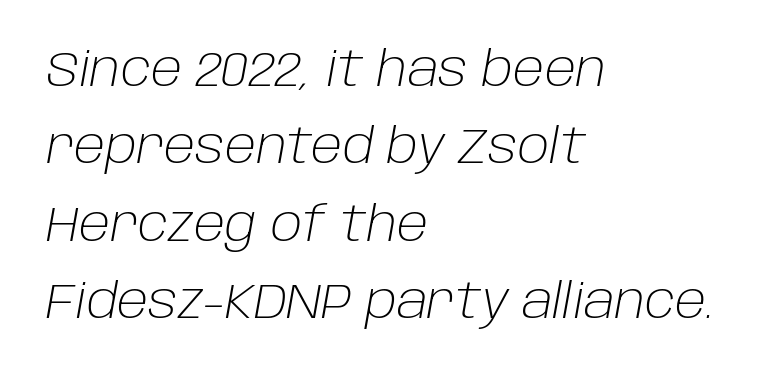
{"italic": "yes", "lean": "right", "slant_degrees": 10, "bold": "no", "weight": "light", "width": "normal", "stroke_contrast": "low", "x_height": "large", "monospaced": "no", "underline": "no", "align": "left", "line_spacing": "normal", "line_spacing_ratio": 1.58, "letter_spacing": "normal", "letter_spacing_em": 0.0, "glyph_px": 49}
